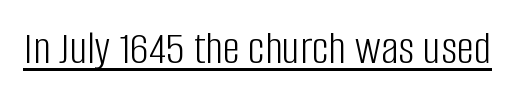
The image shows 48 px light, condensed sans-serif type, upright; set normal letter spacing, underlined; low stroke contrast and a large x-height.
